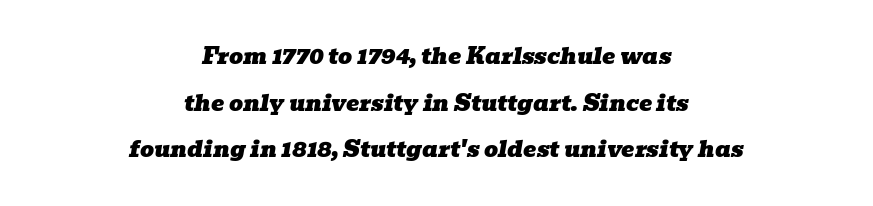
{"italic": "yes", "lean": "right", "slant_degrees": 10, "underline": "no", "align": "center", "line_spacing": "loose", "line_spacing_ratio": 2.12, "letter_spacing": "normal", "letter_spacing_em": 0.0, "glyph_px": 22}
